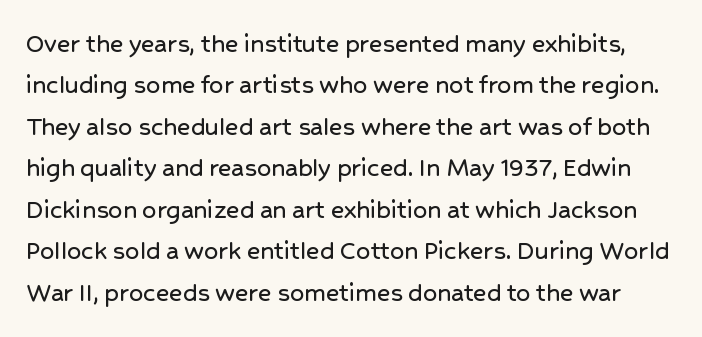
{"serif": "no", "italic": "no", "width": "normal", "stroke_contrast": "low", "x_height": "medium", "monospaced": "no", "underline": "no", "line_spacing": "normal", "line_spacing_ratio": 1.48, "letter_spacing": "normal", "letter_spacing_em": 0.0, "glyph_px": 28}
